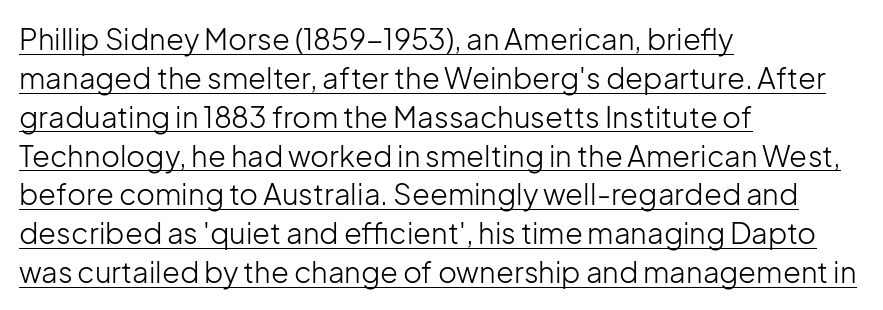
Q: Is the text bold? A: No.
Q: Is the text italic (slanted)? A: No, it is upright.
Q: Is the typeface a serif or a sans-serif typeface? A: Sans-serif.
Q: Is the text underlined? A: Yes.
Q: How is the paragraph aligned? A: Left-aligned.
Q: Is the spacing between letters normal or unusually wide? A: Normal.
Q: Is the spacing between lines tight, normal or loose? A: Normal.
Q: Width (condensed, normal, or wide)? A: Normal.
Q: Stroke contrast? A: Low.
Q: x-height? A: Medium.
Q: Monospaced? A: No.
